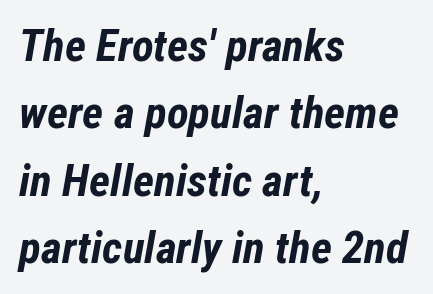
The image shows 45 px bold, condensed type, italic (leaning right); set left-aligned, normal line spacing (1.5x), normal letter spacing, not underlined; low stroke contrast and a medium x-height.
